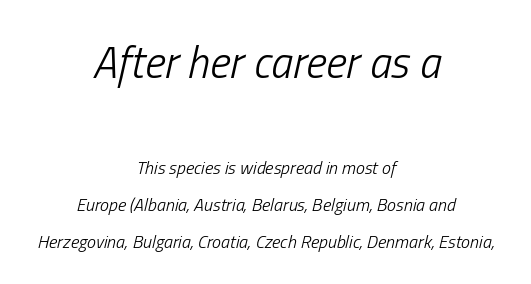
The image shows 44 px light, condensed type, italic (leaning right); set centered, loose line spacing (2.05x), normal letter spacing, not underlined; the first (top) block is 2.44x larger; low stroke contrast and a medium x-height.
